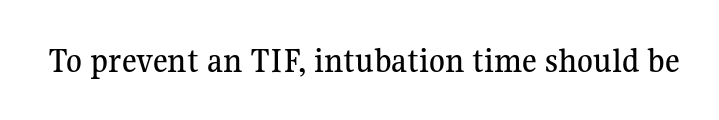
Q: Is the text italic (slanted)? A: No, it is upright.
Q: Is the typeface a serif or a sans-serif typeface? A: Serif.
Q: Is the text underlined? A: No.
Q: Is the spacing between letters normal or unusually wide? A: Normal.
Q: Width (condensed, normal, or wide)? A: Normal.
Q: Stroke contrast? A: Medium.
Q: x-height? A: Medium.
Q: Monospaced? A: No.
